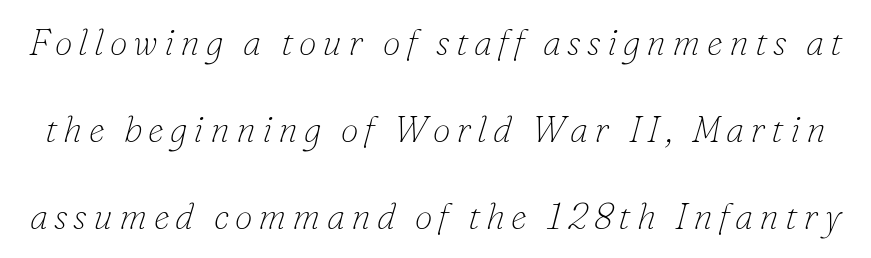
Q: Is the text bold? A: No.
Q: Is the text italic (slanted)? A: Yes, it leans right by about 16 degrees.
Q: Is the typeface a serif or a sans-serif typeface? A: Serif.
Q: Is the text underlined? A: No.
Q: Is the spacing between lines tight, normal or loose? A: Loose.
Q: Width (condensed, normal, or wide)? A: Normal.
Q: Stroke contrast? A: Low.
Q: x-height? A: Small.
Q: Monospaced? A: No.
